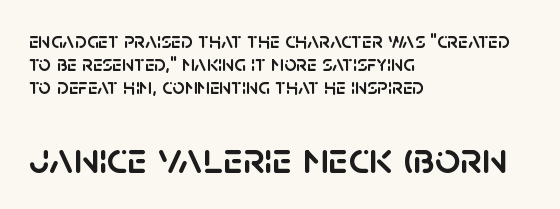
Q: Is the text italic (slanted)? A: No, it is upright.
Q: Is the typeface a serif or a sans-serif typeface? A: Sans-serif.
Q: Is the text underlined? A: No.
Q: How is the paragraph aligned? A: Left-aligned.
Q: Is the spacing between letters normal or unusually wide? A: Normal.
Q: Is the spacing between lines tight, normal or loose? A: Tight.
Q: Which block of text is set in a larger size, the first (top) or the second (bottom)? A: The second (bottom) one.
Q: Width (condensed, normal, or wide)? A: Normal.
Q: Stroke contrast? A: Low.
Q: x-height? A: Large.
Q: Monospaced? A: No.
